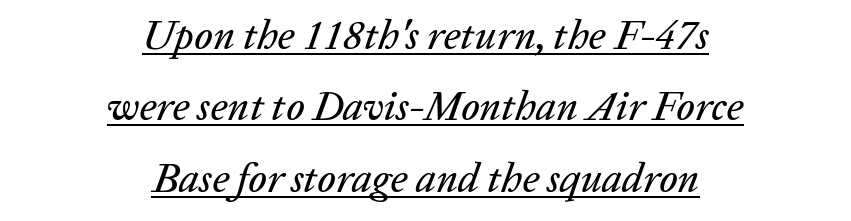
{"italic": "yes", "lean": "right", "slant_degrees": 20, "width": "normal", "stroke_contrast": "low", "x_height": "medium", "monospaced": "no", "underline": "yes", "align": "center", "line_spacing_ratio": 1.74, "letter_spacing": "normal", "letter_spacing_em": 0.0, "glyph_px": 41}
